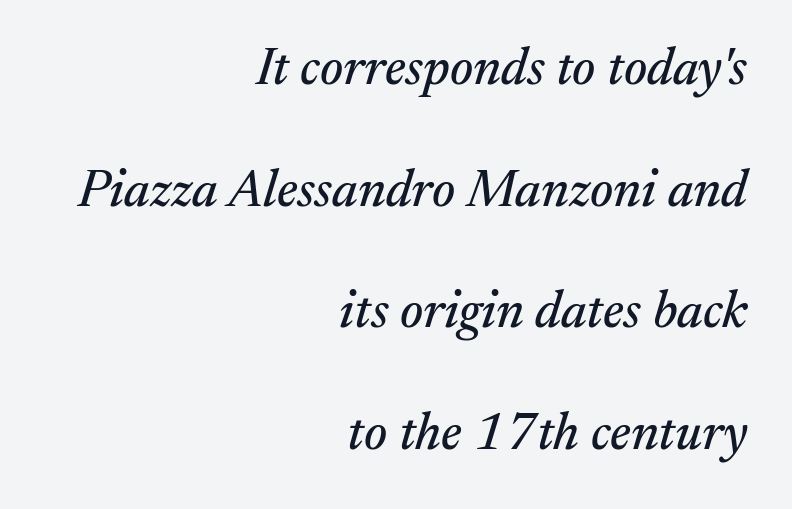
One glance says open: line gaps are wider than usual. Right-aligned paragraph, ragged on the left. Serifs: yes, visible at the terminals of the letterforms. These lines are rendered in a variable-pitch font. What stands out about the letter spacing? Nothing — it is the standard amount. The zone under the glyphs is completely vacant.
